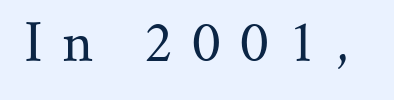
The letters are spread apart with noticeably loose tracking. Spacing verdict: proportional, widths tailored to each character. Regarding serifs, this sample has them. The gap between lines stays unmarked.
